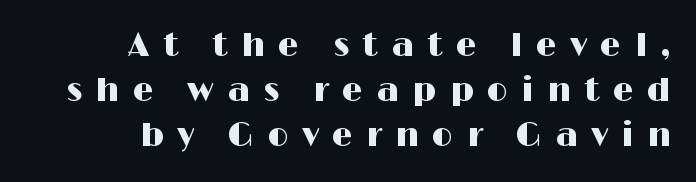
The image shows 33 px wide sans-serif type, upright; set right-aligned, normal line spacing (1.36x), unusually wide letter spacing (+0.4 em), not underlined; high stroke contrast and a medium x-height.
